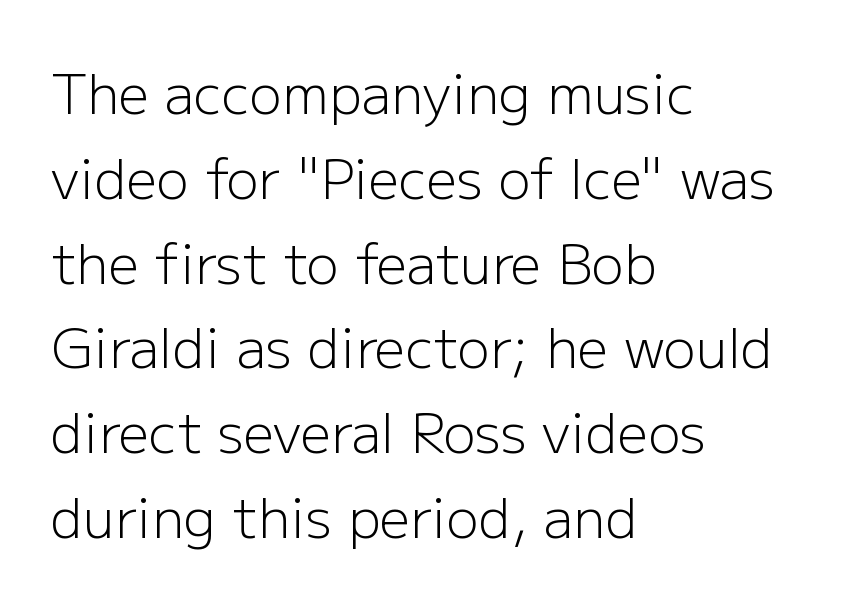
The image shows 54 px light sans-serif type, upright; set left-aligned, normal line spacing (1.57x), normal letter spacing, not underlined; low stroke contrast and a medium x-height.
